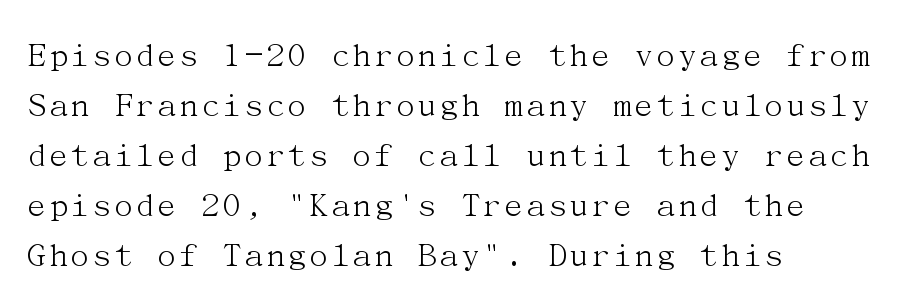
{"serif": "yes", "italic": "no", "bold": "no", "weight": "light", "width": "normal", "stroke_contrast": "medium", "x_height": "medium", "underline": "no", "align": "left", "line_spacing": "normal", "line_spacing_ratio": 1.35, "letter_spacing": "normal", "letter_spacing_em": 0.0, "glyph_px": 37}
